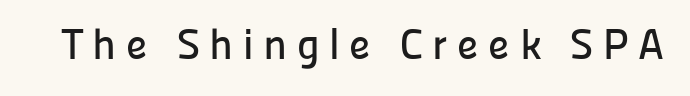
Q: Is the text italic (slanted)? A: No, it is upright.
Q: Is the typeface a serif or a sans-serif typeface? A: Sans-serif.
Q: Is the text underlined? A: No.
Q: Is the spacing between letters normal or unusually wide? A: Unusually wide.
Q: Width (condensed, normal, or wide)? A: Normal.
Q: Stroke contrast? A: Low.
Q: x-height? A: Medium.
Q: Monospaced? A: No.
